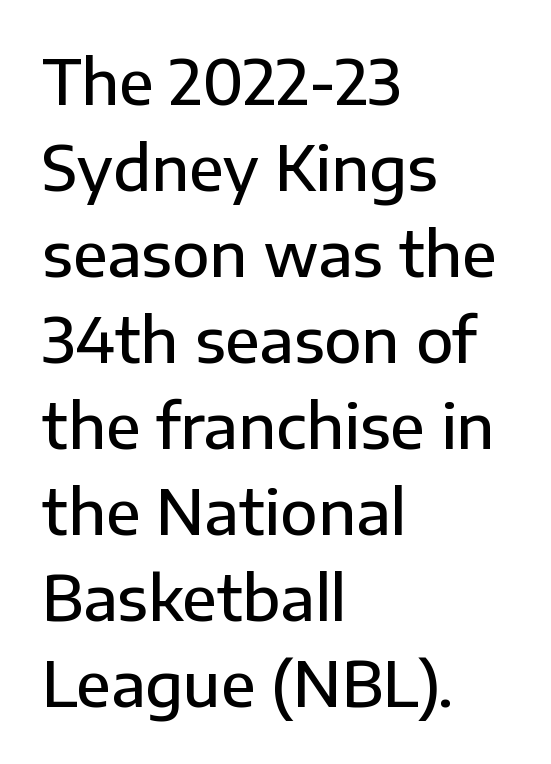
Unlike a traditional serif, this face leaves its strokes unadorned. Beneath every word, the page is bare. A typesetter would mark this as roman, not italic. Tracking here is standard; glyphs follow each other at the usual distance. Layout note: lines flush left. The rendering uses natural spacing where letterforms have individual widths.
